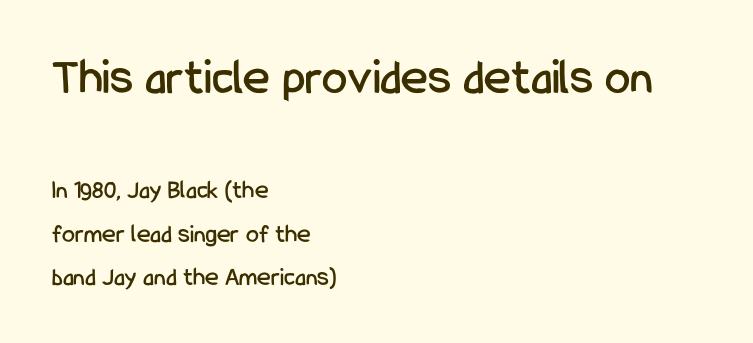
The image shows 51 px condensed sans-serif type, upright; set left-aligned, normal line spacing (1.66x), normal letter spacing, not underlined; the first (top) block is 1.96x larger; low stroke contrast and a medium x-height.
